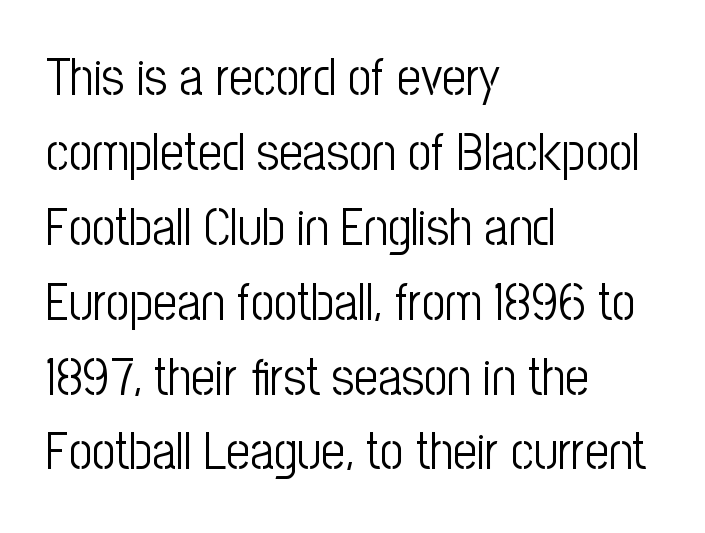
{"serif": "no", "italic": "no", "bold": "no", "weight": "light", "width": "condensed", "stroke_contrast": "low", "x_height": "medium", "monospaced": "no", "underline": "no", "align": "left", "line_spacing": "normal", "line_spacing_ratio": 1.44, "letter_spacing": "normal", "letter_spacing_em": 0.0, "glyph_px": 52}
